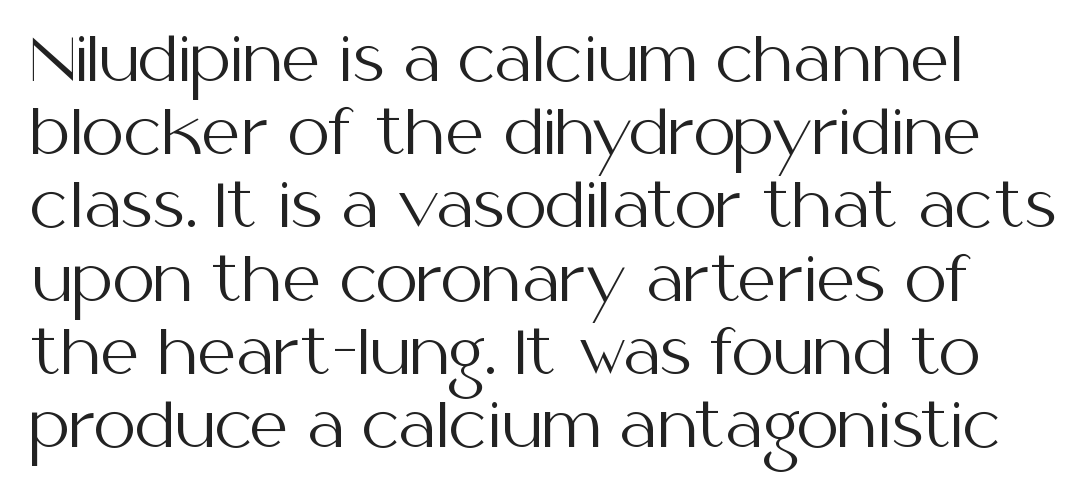
{"serif": "no", "italic": "no", "bold": "no", "weight": "regular", "width": "normal", "stroke_contrast": "medium", "x_height": "medium", "monospaced": "no", "underline": "no", "line_spacing_ratio": 1.22, "letter_spacing": "normal", "letter_spacing_em": 0.0, "glyph_px": 60}
